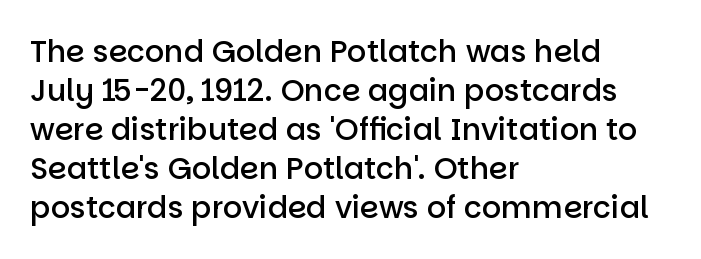
The image shows 30 px semibold sans-serif type, upright; set left-aligned, normal line spacing (1.3x), normal letter spacing, not underlined; low stroke contrast and a large x-height.
